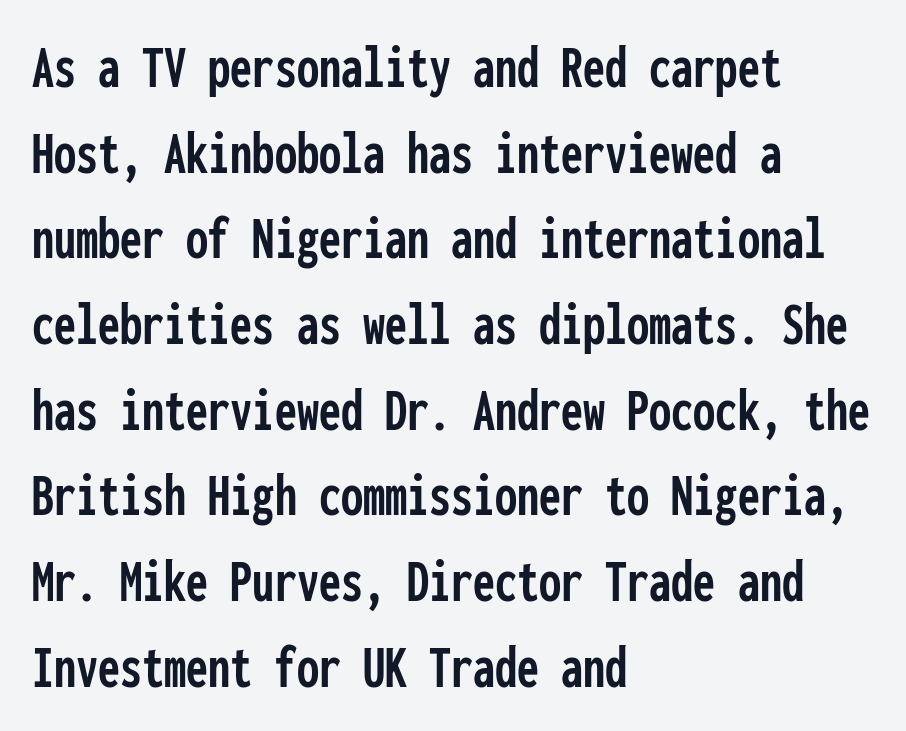
Here the designer chose a console-style face with uniform glyph widths. The leading is moderate, giving the passage an even texture. Designer's note — italics off, roman on. Caption: standard tracking, unaltered. Horizontally, the lines are justified to the leading edge only. The passage shown is not underscored anywhere.
